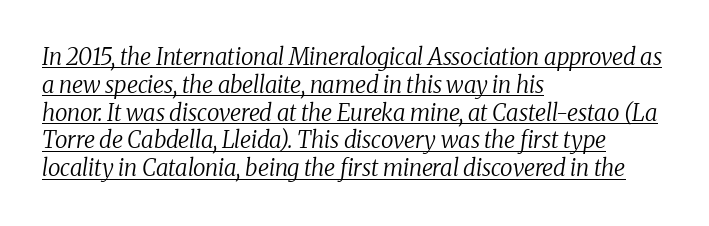
Q: Is the text bold? A: No.
Q: Is the text italic (slanted)? A: Yes, it leans right by about 8 degrees.
Q: Is the text underlined? A: Yes.
Q: How is the paragraph aligned? A: Left-aligned.
Q: Is the spacing between letters normal or unusually wide? A: Normal.
